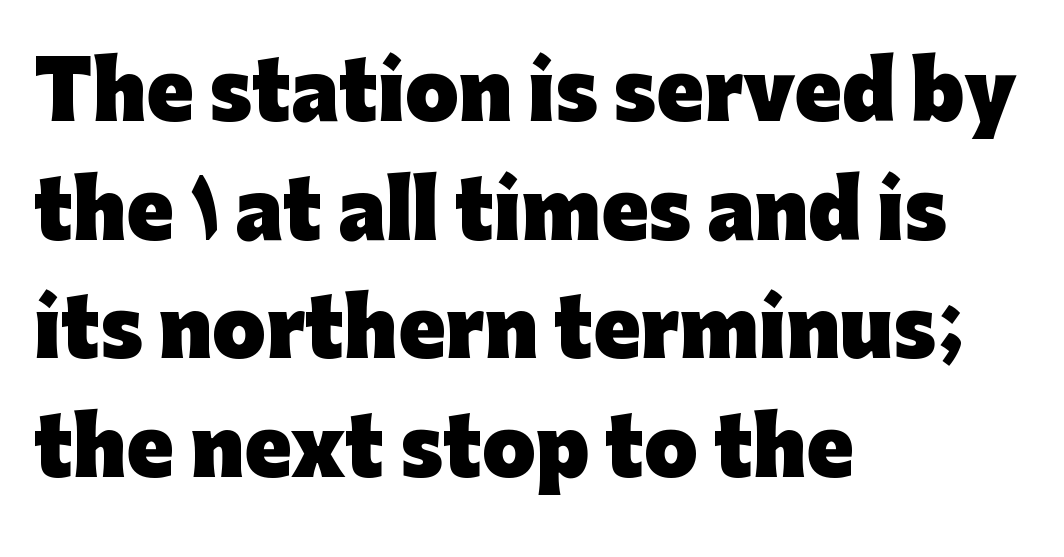
Compared with an ordinary text face, these strokes are far heavier — a full bold. Letters rest on an invisible, unmarked baseline. The letters sit at their default tracking, neither squeezed nor spread. The face used here is proportionally spaced, like ordinary book or web type. Posture: vertical. Does the leading feel generous? No, just average.
